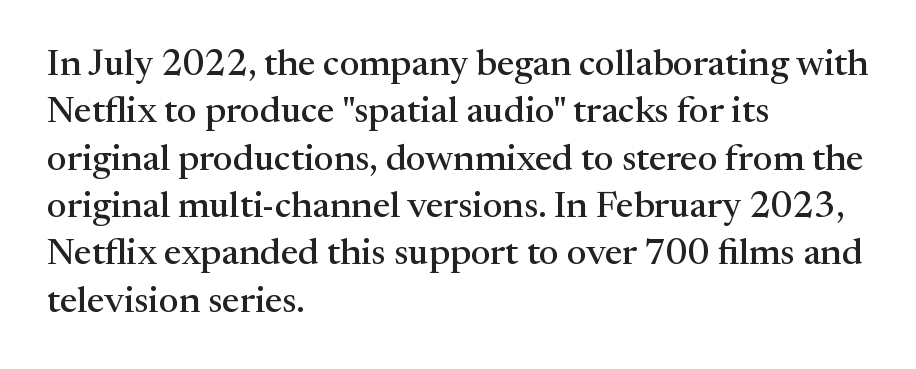
{"serif": "yes", "italic": "no", "width": "normal", "stroke_contrast": "medium", "x_height": "medium", "monospaced": "no", "underline": "no", "align": "left", "line_spacing": "normal", "line_spacing_ratio": 1.28, "letter_spacing": "normal", "letter_spacing_em": 0.0, "glyph_px": 37}
